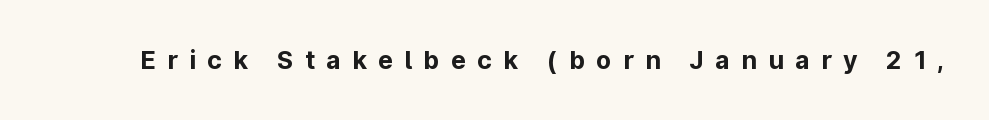
The image shows 25 px bold type, upright; set unusually wide letter spacing (+0.46 em), not underlined.
